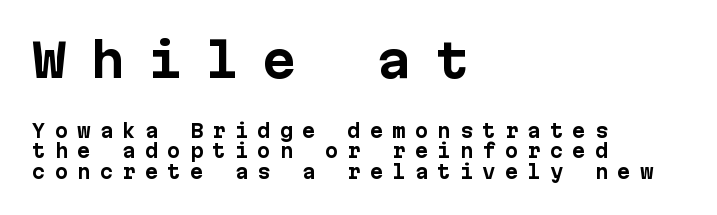
Q: Is the text bold? A: Yes.
Q: Is the text italic (slanted)? A: No, it is upright.
Q: Is the typeface a serif or a sans-serif typeface? A: Sans-serif.
Q: Is the text underlined? A: No.
Q: How is the paragraph aligned? A: Left-aligned.
Q: Is the spacing between letters normal or unusually wide? A: Unusually wide.
Q: Is the spacing between lines tight, normal or loose? A: Tight.
Q: Which block of text is set in a larger size, the first (top) or the second (bottom)? A: The first (top) one.
Q: Width (condensed, normal, or wide)? A: Normal.
Q: Stroke contrast? A: Low.
Q: x-height? A: Medium.
